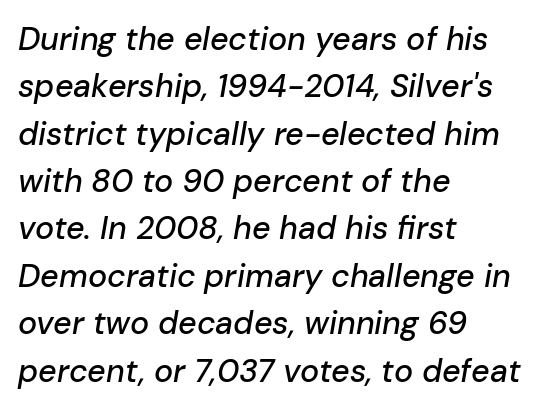
Q: Is the text italic (slanted)? A: Yes, it leans right by about 10 degrees.
Q: Is the text underlined? A: No.
Q: How is the paragraph aligned? A: Left-aligned.
Q: Is the spacing between letters normal or unusually wide? A: Normal.
Q: Is the spacing between lines tight, normal or loose? A: Normal.
Q: Width (condensed, normal, or wide)? A: Normal.
Q: Stroke contrast? A: Low.
Q: x-height? A: Medium.
Q: Monospaced? A: No.
